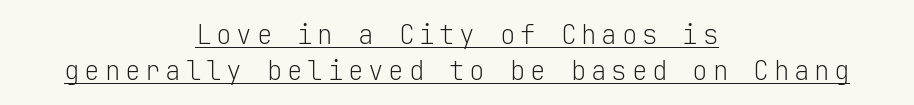
The image shows 26 px text type, upright; set centered, normal line spacing (1.37x), underlined.
